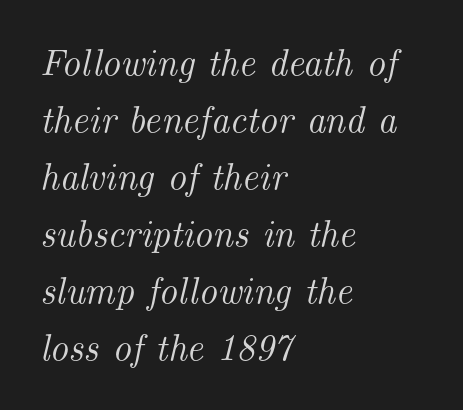
{"serif": "yes", "italic": "yes", "lean": "right", "slant_degrees": 14, "width": "normal", "stroke_contrast": "medium", "x_height": "small", "monospaced": "no", "underline": "no", "align": "left", "line_spacing": "normal", "line_spacing_ratio": 1.54, "letter_spacing": "normal", "letter_spacing_em": 0.0, "glyph_px": 37}
